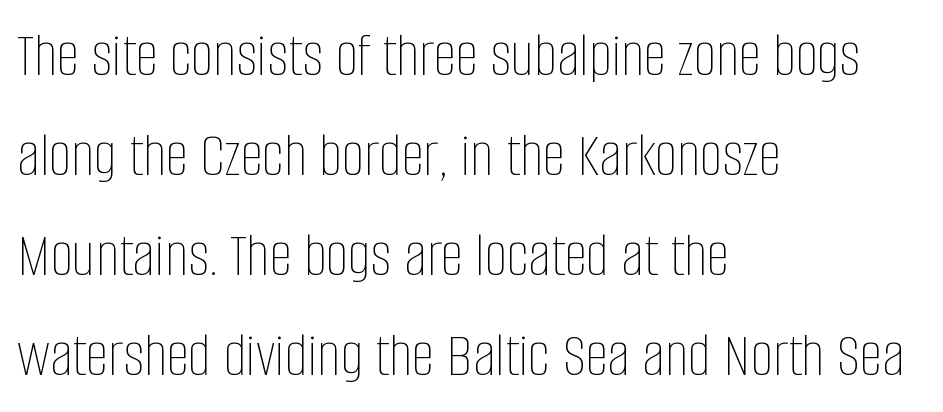
{"italic": "no", "bold": "no", "weight": "thin", "width": "condensed", "stroke_contrast": "low", "x_height": "large", "monospaced": "no", "underline": "no", "align": "left", "line_spacing": "normal", "line_spacing_ratio": 1.56, "letter_spacing": "normal", "letter_spacing_em": 0.0, "glyph_px": 64}
